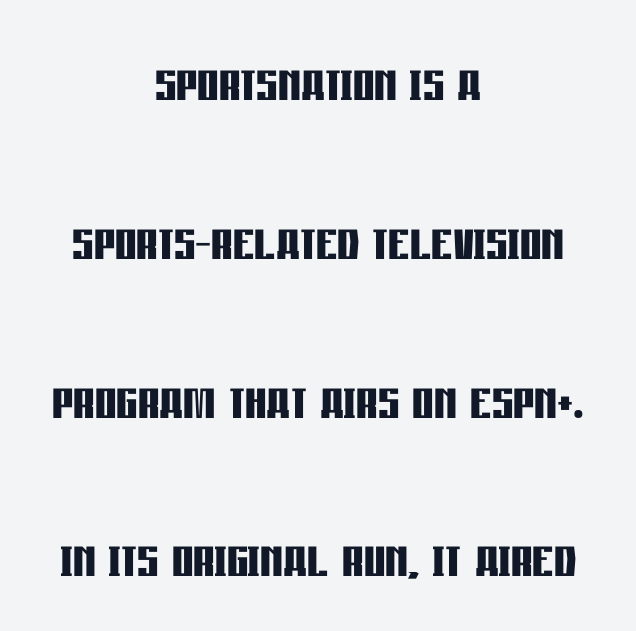
Q: Is the text bold? A: Yes.
Q: Is the text italic (slanted)? A: No, it is upright.
Q: Is the typeface a serif or a sans-serif typeface? A: Sans-serif.
Q: Is the text underlined? A: No.
Q: How is the paragraph aligned? A: Centered.
Q: Is the spacing between letters normal or unusually wide? A: Normal.
Q: Is the spacing between lines tight, normal or loose? A: Loose.
Q: Width (condensed, normal, or wide)? A: Condensed.
Q: Stroke contrast? A: Low.
Q: x-height? A: Large.
Q: Monospaced? A: No.
